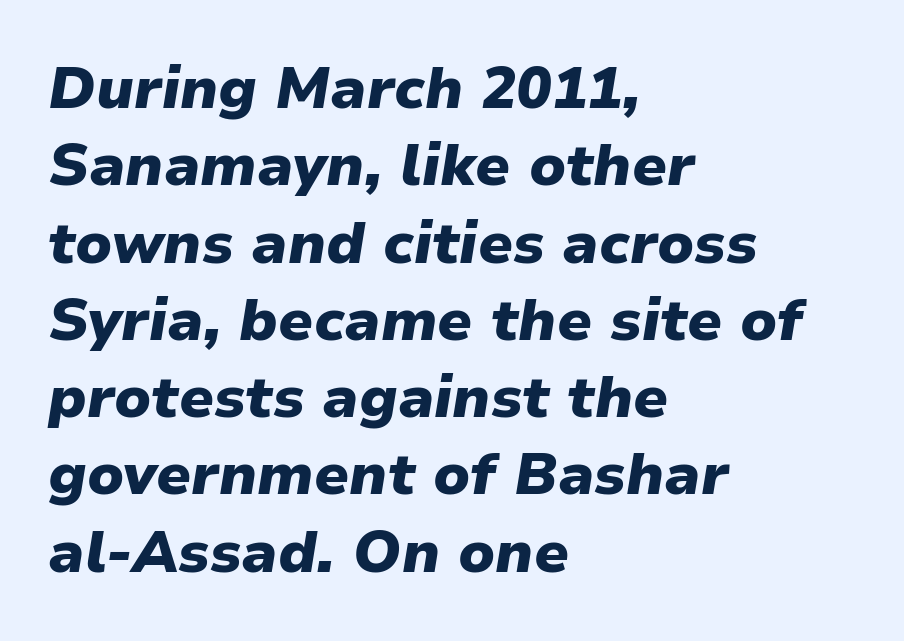
Q: Is the text bold? A: Yes.
Q: Is the text italic (slanted)? A: Yes, it leans right by about 9 degrees.
Q: Is the text underlined? A: No.
Q: How is the paragraph aligned? A: Left-aligned.
Q: Is the spacing between letters normal or unusually wide? A: Normal.
Q: Is the spacing between lines tight, normal or loose? A: Normal.
Q: Width (condensed, normal, or wide)? A: Normal.
Q: Stroke contrast? A: Low.
Q: x-height? A: Medium.
Q: Monospaced? A: No.
